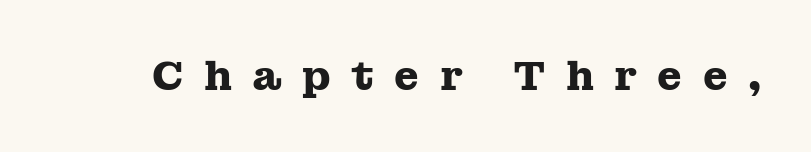
Weight check: bold — yes, fully. The typography opts for an upright posture over an oblique one. The baseline area is clear. A typesetter would label this face a serif. Spacing verdict: proportional, widths tailored to each character.
